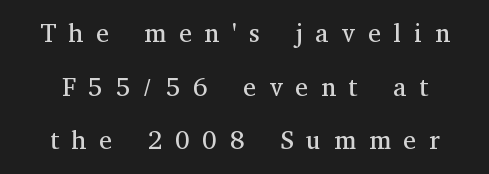
Q: Is the text bold? A: No.
Q: Is the text italic (slanted)? A: No, it is upright.
Q: Is the text underlined? A: No.
Q: Is the spacing between letters normal or unusually wide? A: Unusually wide.
Q: Is the spacing between lines tight, normal or loose? A: Loose.
